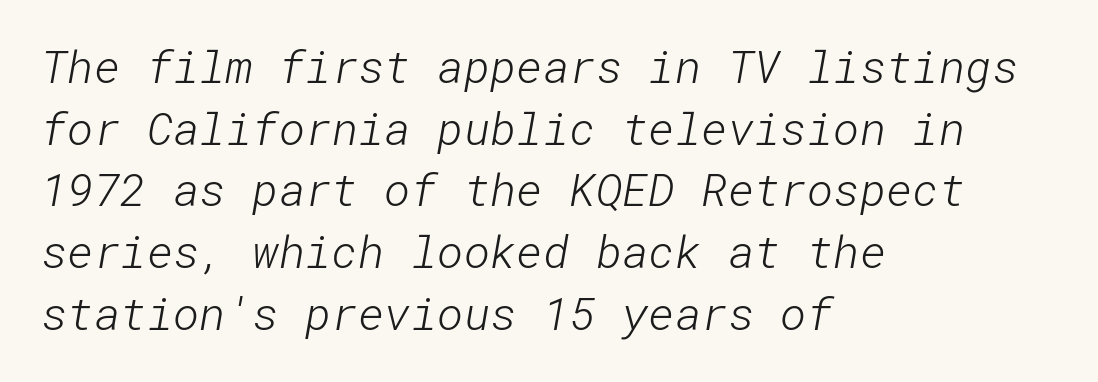
Q: Is the text bold? A: No.
Q: Is the typeface a serif or a sans-serif typeface? A: Sans-serif.
Q: Is the text underlined? A: No.
Q: How is the paragraph aligned? A: Left-aligned.
Q: Is the spacing between letters normal or unusually wide? A: Normal.
Q: Is the spacing between lines tight, normal or loose? A: Normal.
Q: Width (condensed, normal, or wide)? A: Normal.
Q: Stroke contrast? A: Low.
Q: x-height? A: Medium.
